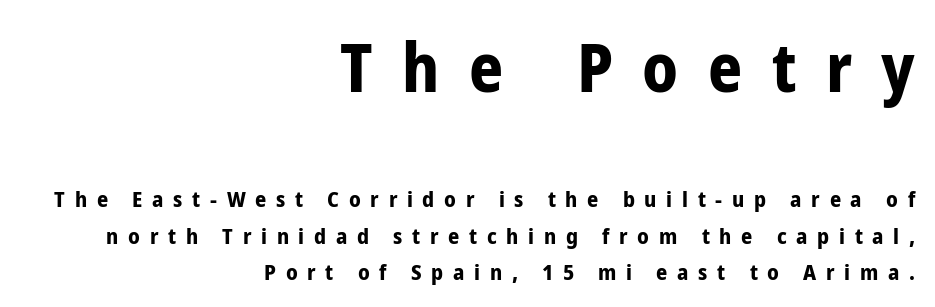
The image shows 67 px bold, condensed sans-serif type, upright; set right-aligned, normal line spacing (1.64x), unusually wide letter spacing (+0.44 em), not underlined; the first (top) block is 3.05x larger; low stroke contrast and a medium x-height.
